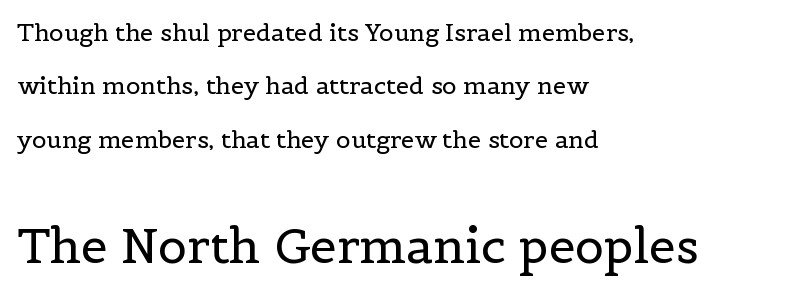
These lines are set flush left with a ragged right edge. Descenders are the only things crossing below the line. Ordinary non-slanted type is in use. Reading top to bottom, the characters get bigger at the block break. This sample has the flowing, uneven cadence of proportional lettering. Is the stroke heavy? The answer is a plain regular-or-lighter.
